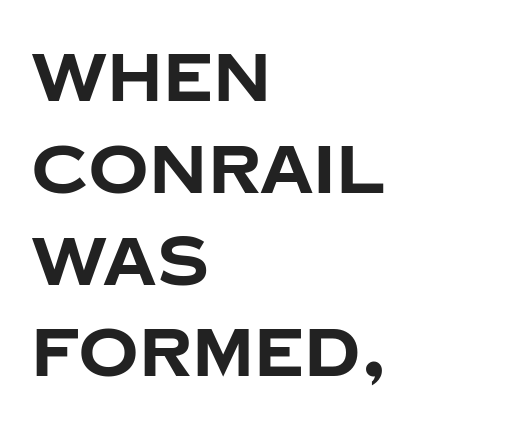
Line spacing here is normal. The lettering stays uniformly vertical, giving the passage a roman look. Glance below the letters and you will spot only blank space. Each line starts at the same left margin while the right side varies. Caption: bold face, heavy strokes. This rendering leaves character spacing at its baseline value.
